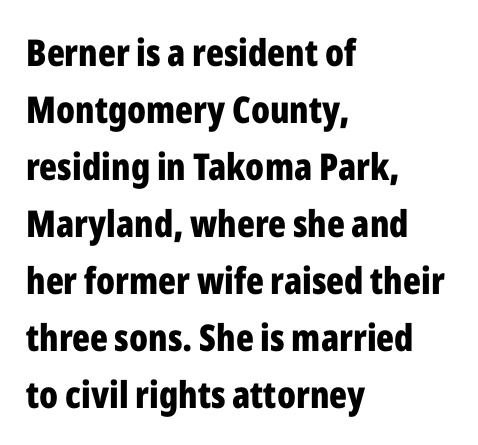
{"serif": "no", "italic": "no", "bold": "yes", "weight": "bold", "width": "condensed", "stroke_contrast": "low", "x_height": "medium", "monospaced": "no", "underline": "no", "align": "left", "line_spacing": "normal", "line_spacing_ratio": 1.54, "letter_spacing": "normal", "letter_spacing_em": 0.0, "glyph_px": 37}
